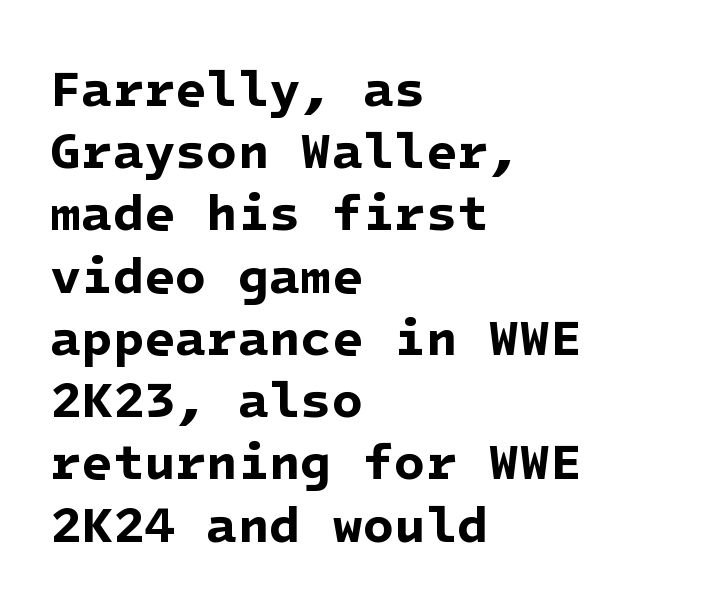
Q: Is the text bold? A: Yes.
Q: Is the typeface a serif or a sans-serif typeface? A: Sans-serif.
Q: Is the text underlined? A: No.
Q: How is the paragraph aligned? A: Left-aligned.
Q: Is the spacing between letters normal or unusually wide? A: Normal.
Q: Width (condensed, normal, or wide)? A: Normal.
Q: Stroke contrast? A: Low.
Q: x-height? A: Medium.
